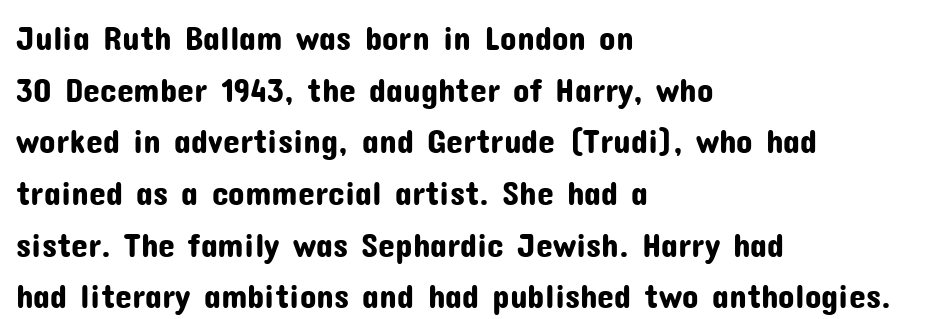
Note the varied advance widths — an 'i' is clearly narrower than an 'm'. The words here are not underlined. Students, note that the glyphs here touch the page at normal intervals. Classification — sans serif. The ragged edge is on the right, which tells us the setting is flush left.
